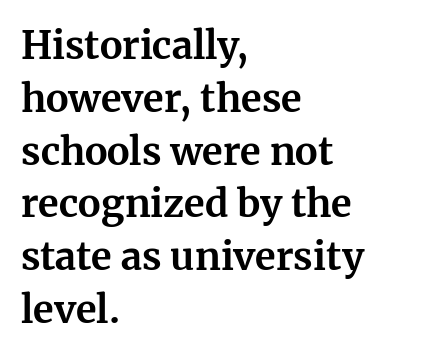
{"serif": "yes", "italic": "no", "bold": "yes", "weight": "bold", "width": "normal", "stroke_contrast": "medium", "x_height": "medium", "monospaced": "no", "underline": "no", "align": "left", "line_spacing": "normal", "line_spacing_ratio": 1.39, "letter_spacing": "normal", "letter_spacing_em": 0.0, "glyph_px": 38}
